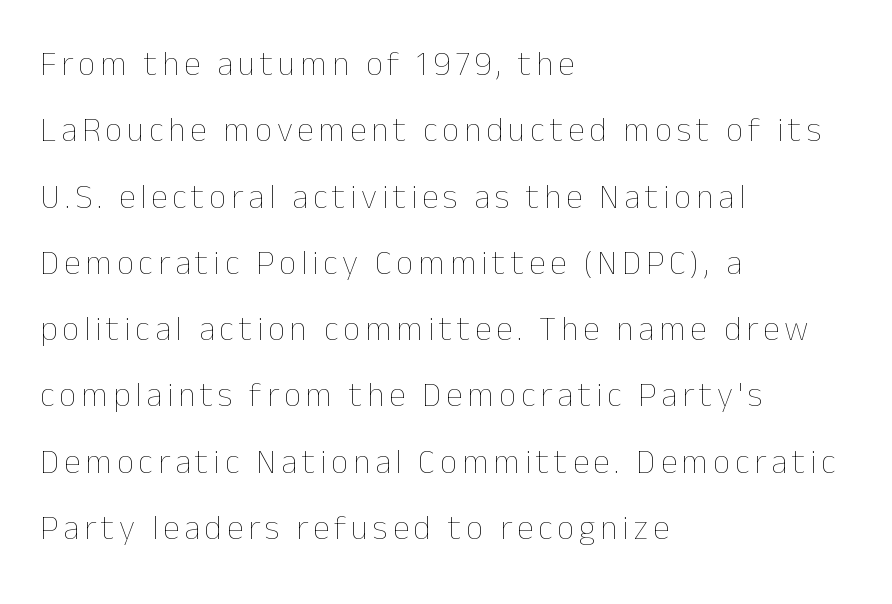
{"italic": "no", "bold": "no", "weight": "thin", "width": "normal", "stroke_contrast": "low", "x_height": "medium", "monospaced": "no", "underline": "no", "align": "left", "line_spacing": "loose", "line_spacing_ratio": 1.95, "glyph_px": 34}
